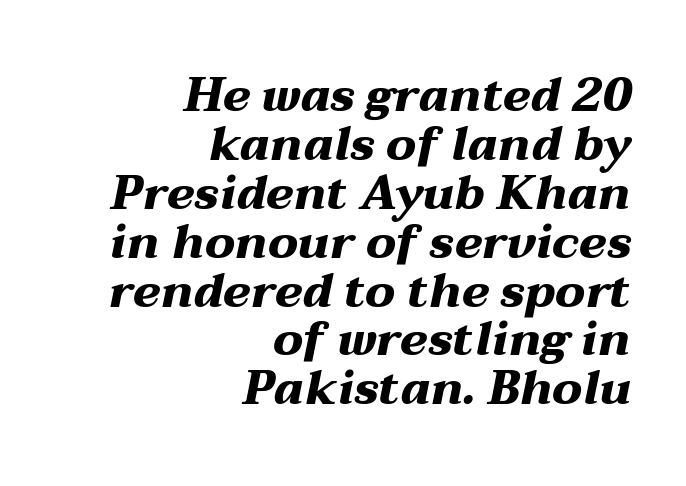
{"italic": "yes", "lean": "right", "slant_degrees": 12, "bold": "yes", "weight": "heavy", "width": "wide", "stroke_contrast": "medium", "x_height": "medium", "monospaced": "no", "underline": "no", "align": "right", "line_spacing": "tight", "line_spacing_ratio": 1.04, "letter_spacing": "normal", "letter_spacing_em": 0.0, "glyph_px": 47}
